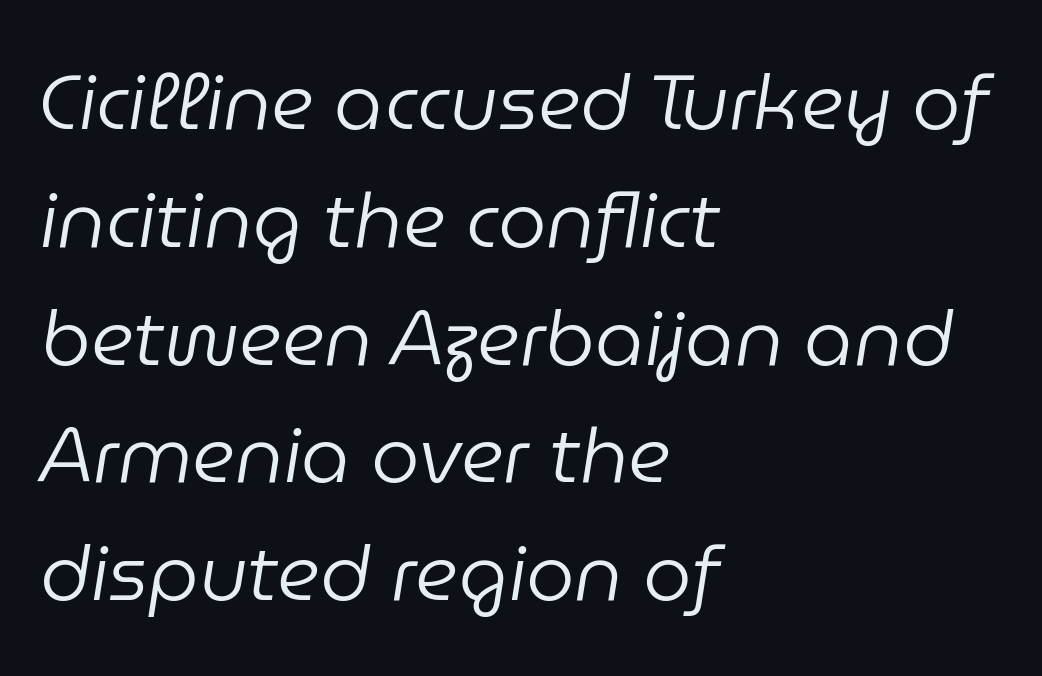
On a weight scale, this lands at 450 or below. Regarding leading, the lines here are spaced in the standard way. One-word summary of the alignment: left. In terms of posture, this sample is oblique. Varying glyph widths throughout — classic text-font behaviour. Does extra space separate the letters? No, they use regular spacing.
